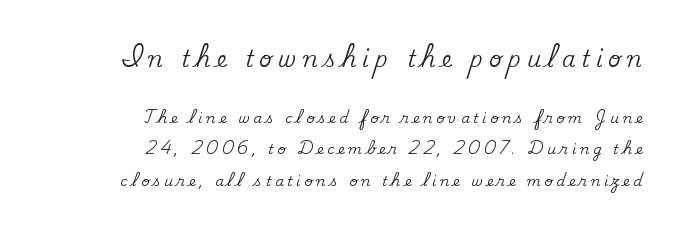
The image shows 22 px text type; set right-aligned, loose line spacing (2.24x), unusually wide letter spacing (+0.27 em), not underlined; the first (top) block is 1.57x larger.
